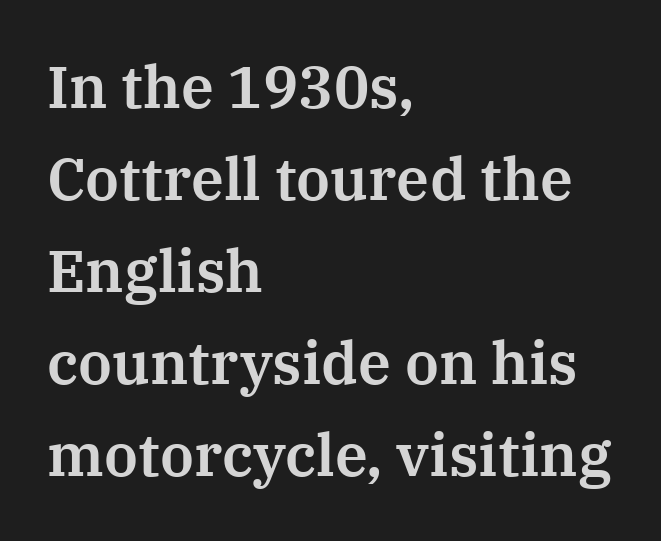
The image shows 59 px serif type, upright; set left-aligned, normal line spacing (1.56x), normal letter spacing, not underlined; medium stroke contrast and a medium x-height.
